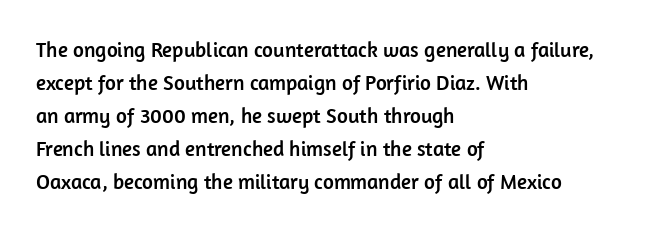
Do the letters lean? They stand straight. You could call the tracking neutral — neither tight nor loose. The passage shown is not underscored anywhere. The ragged edge is on the right, which tells us the setting is flush left. Students, observe: this is what conventionally led text looks like.
